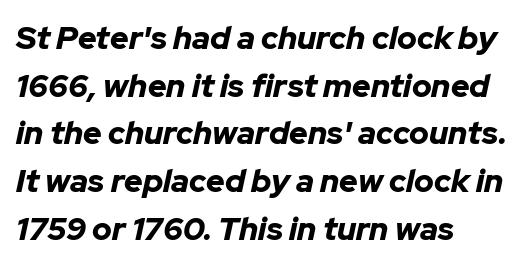
The image shows 32 px bold type, italic (leaning right); set left-aligned, normal line spacing (1.49x), normal letter spacing, not underlined; low stroke contrast and a medium x-height.
